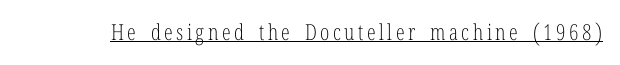
The image shows 22 px text type, upright; set underlined.
